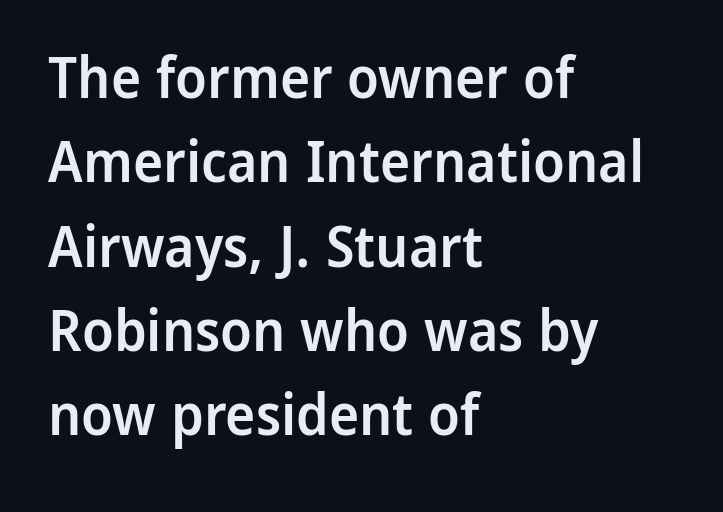
This rendering employs a face without finishing strokes, i.e., a sans-serif. These words are printed semibold, heavier than regular yet not bold. Proportional: the letters do not fall into vertical columns. These lines are set flush left with a ragged right edge. The specimen omits any rule beneath the text block's lines. Here the glyphs are tracked normally, forming tight word shapes.
